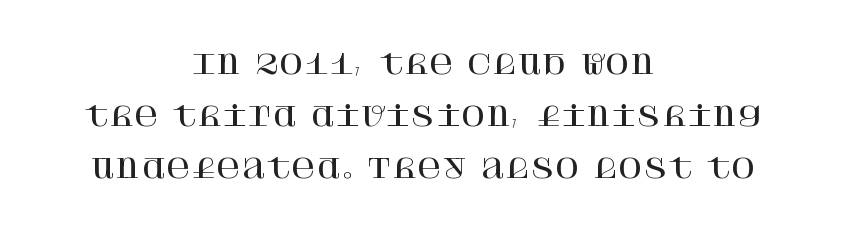
Students, note that the glyphs here touch the page at normal intervals. Anything drawn beneath the words? Only blank space. The rendering positions every line midway between the sides. Notice the wide empty band between every row — that's loose leading.
